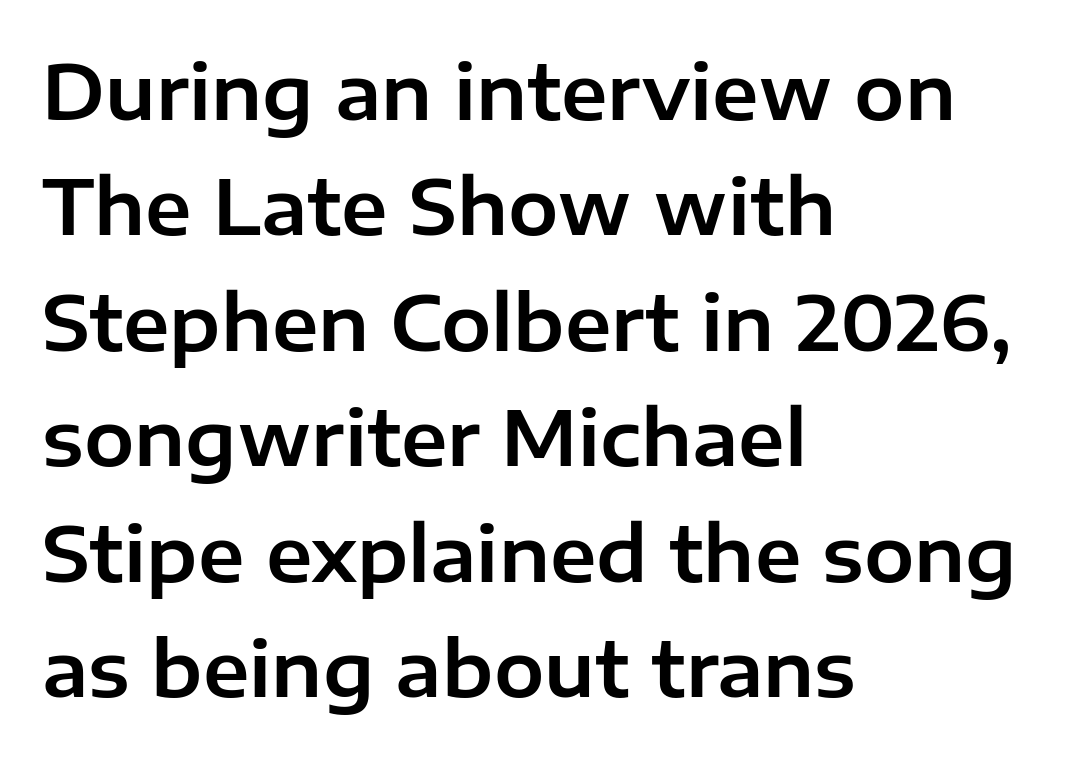
The image shows 75 px sans-serif type, upright; set left-aligned, normal line spacing (1.54x), normal letter spacing, not underlined; low stroke contrast and a medium x-height.
